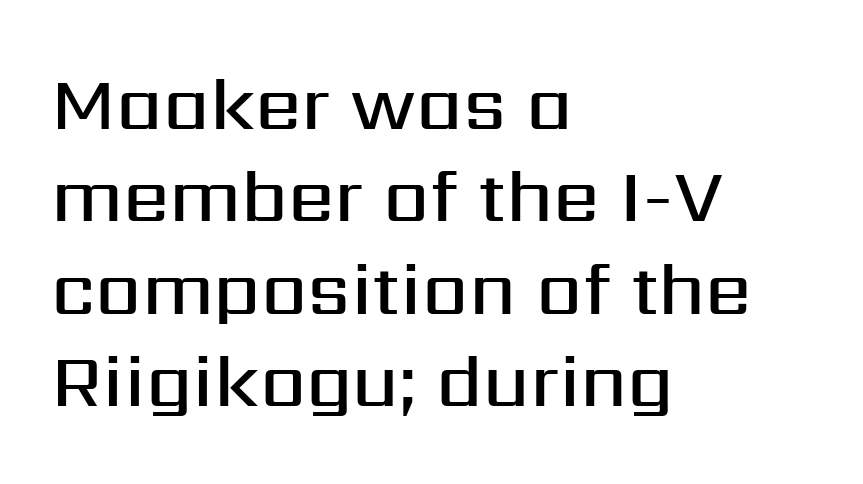
Glance below the letters and you will spot only blank space. The characters look somewhat weighty, a semibold short of true bold. This is the regular roman posture of the typeface. This sample has the flowing, uneven cadence of proportional lettering. Words appear dense and cohesive because spacing is normal. These lines sit exactly where default settings would place them.
